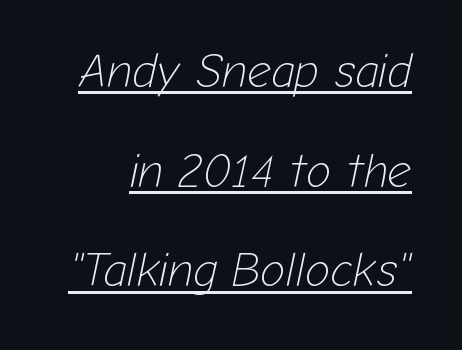
Q: Is the text bold? A: No.
Q: Is the text italic (slanted)? A: Yes, it leans right by about 12 degrees.
Q: Is the text underlined? A: Yes.
Q: Is the spacing between letters normal or unusually wide? A: Normal.
Q: Is the spacing between lines tight, normal or loose? A: Loose.
Q: Width (condensed, normal, or wide)? A: Normal.
Q: Stroke contrast? A: Low.
Q: x-height? A: Medium.
Q: Monospaced? A: No.
